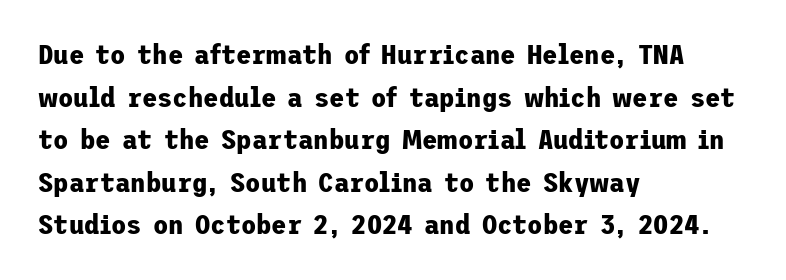
{"serif": "no", "italic": "no", "bold": "yes", "weight": "bold", "width": "normal", "stroke_contrast": "low", "x_height": "medium", "underline": "no", "align": "left", "line_spacing": "normal", "line_spacing_ratio": 1.52, "letter_spacing": "normal", "letter_spacing_em": 0.0, "glyph_px": 28}
